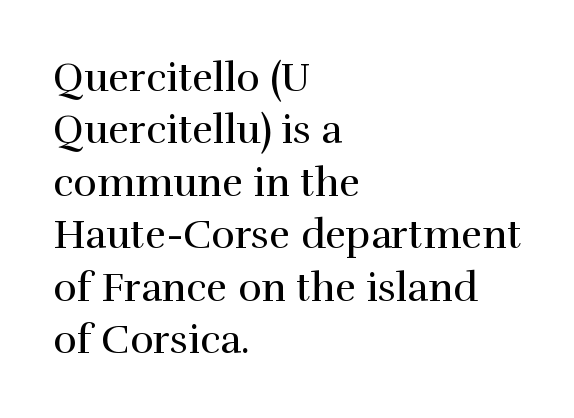
The text was rendered using a seriffed face with decorative stroke endings. This block has exactly the height ordinary leading produces. No letter is thick-stroked: the sample isn't bold. The area under the type is left untouched. Notice how the passage keeps a crisp vertical edge on the left only. Think of a printed novel: that variable character pitch is what you see here.
